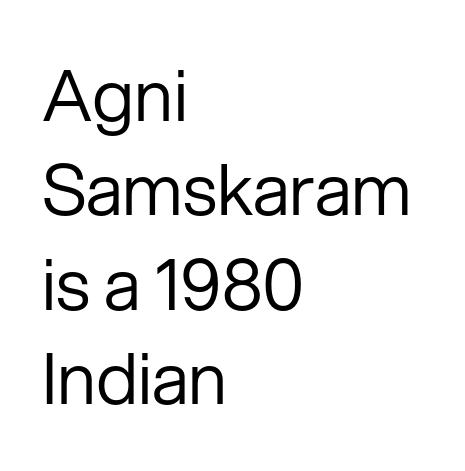
Q: Is the text bold? A: No.
Q: Is the text italic (slanted)? A: No, it is upright.
Q: Is the typeface a serif or a sans-serif typeface? A: Sans-serif.
Q: Is the text underlined? A: No.
Q: How is the paragraph aligned? A: Left-aligned.
Q: Is the spacing between letters normal or unusually wide? A: Normal.
Q: Is the spacing between lines tight, normal or loose? A: Normal.
Q: Width (condensed, normal, or wide)? A: Normal.
Q: Stroke contrast? A: Low.
Q: x-height? A: Medium.
Q: Monospaced? A: No.
